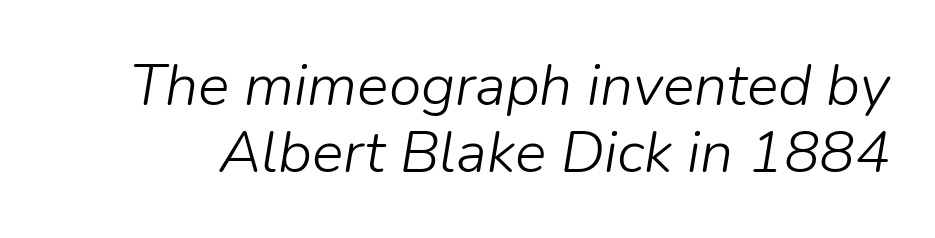
Yep, that's italic — everything's leaning. You could barely slide anything between these rows. A bare baseline throughout the passage. The strokes are not fattened; the text isn't bold.
